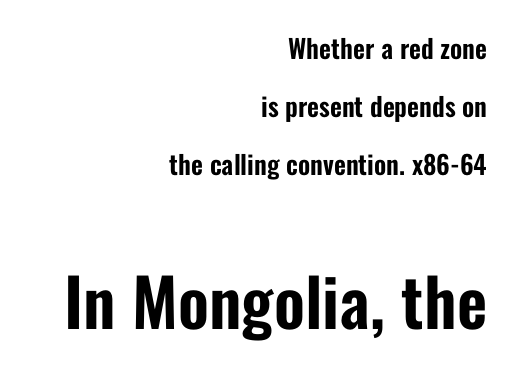
Q: Is the text italic (slanted)? A: No, it is upright.
Q: Is the typeface a serif or a sans-serif typeface? A: Sans-serif.
Q: Is the text underlined? A: No.
Q: How is the paragraph aligned? A: Right-aligned.
Q: Is the spacing between letters normal or unusually wide? A: Normal.
Q: Is the spacing between lines tight, normal or loose? A: Loose.
Q: Which block of text is set in a larger size, the first (top) or the second (bottom)? A: The second (bottom) one.
Q: Width (condensed, normal, or wide)? A: Condensed.
Q: Stroke contrast? A: Low.
Q: x-height? A: Medium.
Q: Monospaced? A: No.
